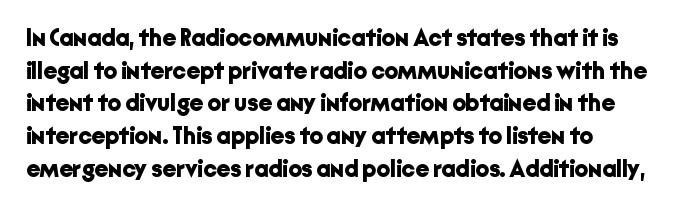
The image shows 24 px bold type, upright; set left-aligned, normal line spacing (1.36x), normal letter spacing, not underlined.
